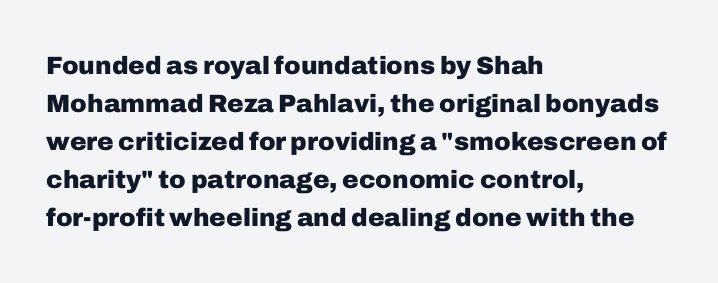
{"italic": "no", "bold": "yes", "underline": "no", "align": "left", "line_spacing": "normal", "line_spacing_ratio": 1.52, "letter_spacing": "normal", "letter_spacing_em": 0.0, "glyph_px": 25}
